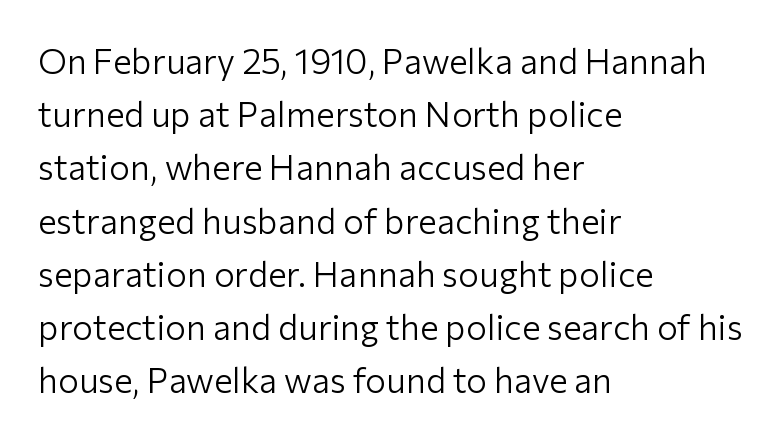
The image shows 35 px light sans-serif type, upright; set left-aligned, normal line spacing (1.52x), normal letter spacing, not underlined; low stroke contrast and a medium x-height.
